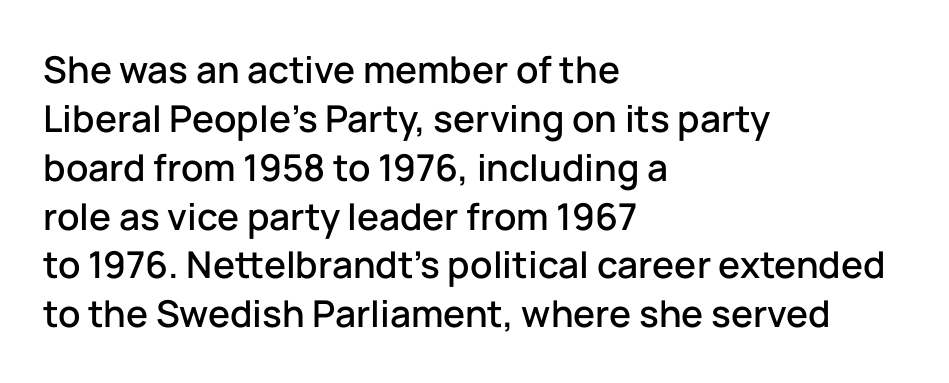
Q: Is the text italic (slanted)? A: No, it is upright.
Q: Is the typeface a serif or a sans-serif typeface? A: Sans-serif.
Q: Is the text underlined? A: No.
Q: How is the paragraph aligned? A: Left-aligned.
Q: Is the spacing between letters normal or unusually wide? A: Normal.
Q: Is the spacing between lines tight, normal or loose? A: Normal.
Q: Width (condensed, normal, or wide)? A: Normal.
Q: Stroke contrast? A: Low.
Q: x-height? A: Medium.
Q: Monospaced? A: No.
